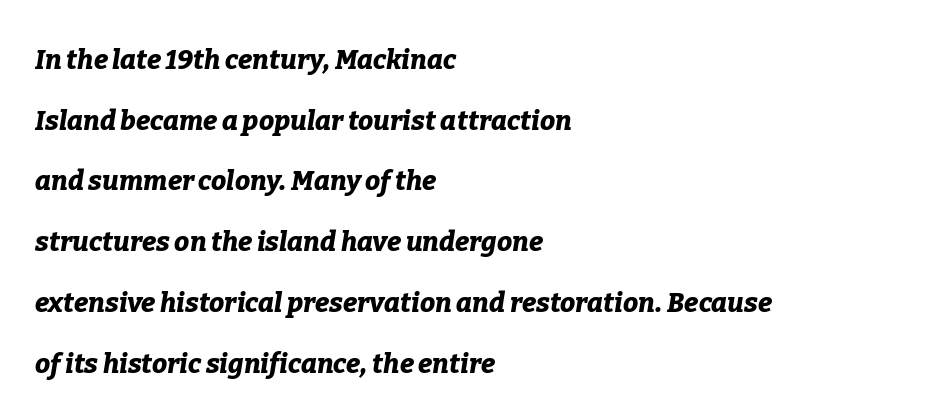
This is heavy type, rendered in bold. The zone under the glyphs is completely vacant. The text carries the slant typical of an italic or oblique font. Nobody touched the tracking dial on this one. Whoever set this chose breathing room over compactness in the vertical rhythm. Casual observation: everything's shoved over to the left.
